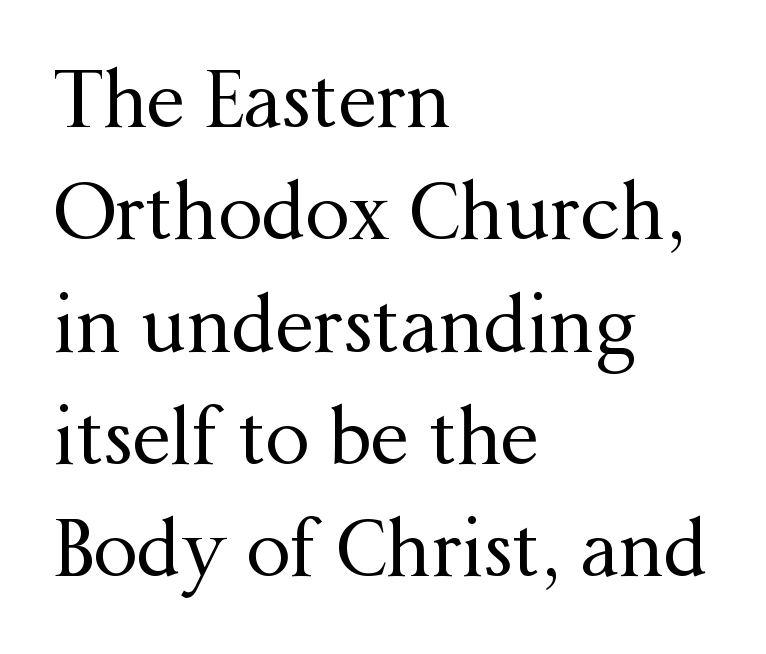
{"serif": "yes", "italic": "no", "bold": "no", "weight": "regular", "width": "normal", "stroke_contrast": "medium", "x_height": "medium", "monospaced": "no", "underline": "no", "align": "left", "line_spacing": "normal", "line_spacing_ratio": 1.44, "letter_spacing": "normal", "letter_spacing_em": 0.0, "glyph_px": 78}
